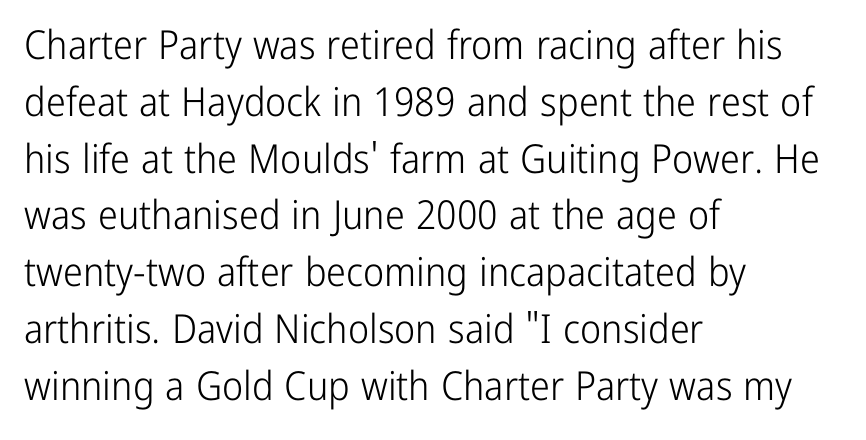
{"serif": "no", "italic": "no", "bold": "no", "weight": "light", "width": "condensed", "stroke_contrast": "low", "x_height": "medium", "monospaced": "no", "underline": "no", "align": "left", "line_spacing": "normal", "line_spacing_ratio": 1.42, "letter_spacing": "normal", "letter_spacing_em": 0.0, "glyph_px": 40}
